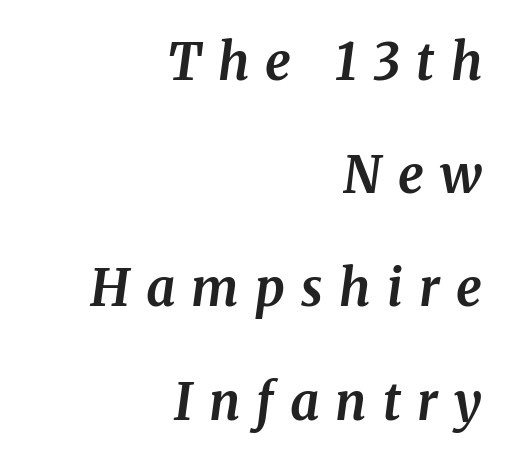
The image shows 51 px bold serif type, italic (leaning right); set right-aligned, loose line spacing (2.22x), unusually wide letter spacing (+0.32 em), not underlined; medium stroke contrast and a medium x-height.
